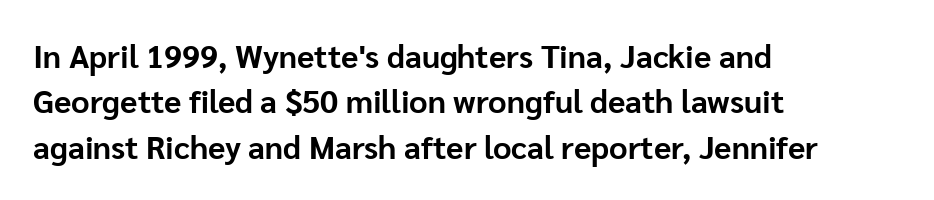
This sample uses a sans-serif face. Rows of type keep a routine distance in the vertical direction. Each letter keeps its own natural width here, so spacing adapts to shape. A bare baseline throughout the passage.
